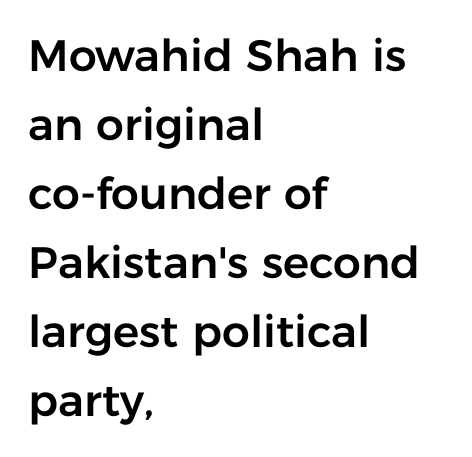
The image shows 44 px sans-serif type, upright; set left-aligned, normal line spacing (1.57x), normal letter spacing, not underlined; low stroke contrast and a medium x-height.
